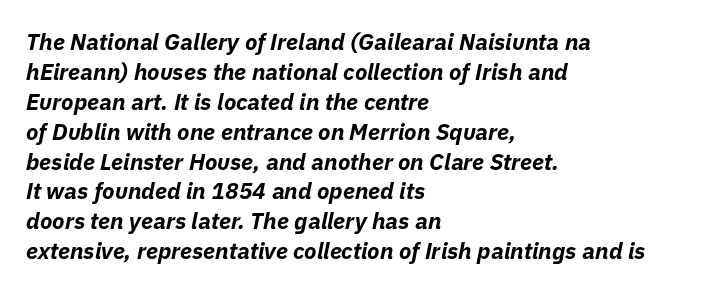
Q: Is the text bold? A: Yes.
Q: Is the text italic (slanted)? A: Yes, it leans right by about 11 degrees.
Q: Is the text underlined? A: No.
Q: How is the paragraph aligned? A: Left-aligned.
Q: Is the spacing between letters normal or unusually wide? A: Normal.
Q: Is the spacing between lines tight, normal or loose? A: Normal.
